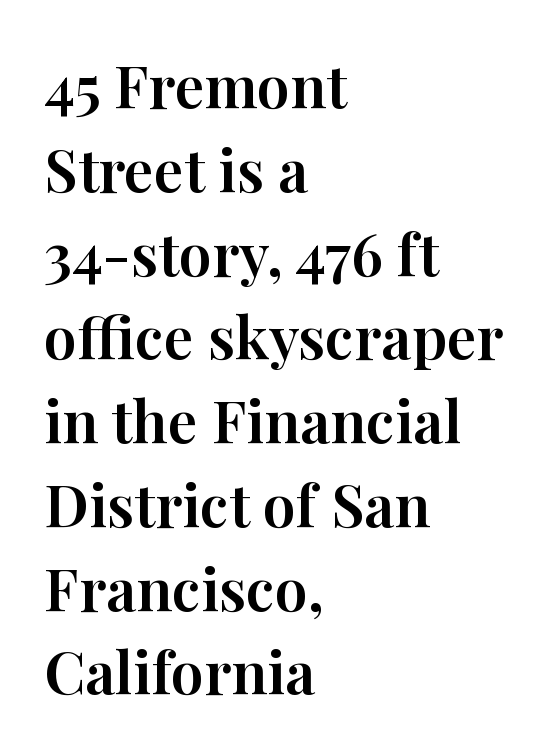
Q: Is the text italic (slanted)? A: No, it is upright.
Q: Is the typeface a serif or a sans-serif typeface? A: Serif.
Q: Is the text underlined? A: No.
Q: How is the paragraph aligned? A: Left-aligned.
Q: Is the spacing between letters normal or unusually wide? A: Normal.
Q: Is the spacing between lines tight, normal or loose? A: Normal.
Q: Width (condensed, normal, or wide)? A: Normal.
Q: Stroke contrast? A: High.
Q: x-height? A: Medium.
Q: Monospaced? A: No.
